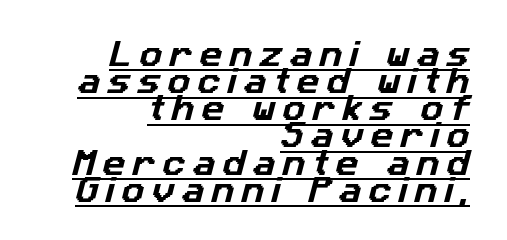
Does the copy run flush right? Yes — the right margin is perfectly even. Spacing between characters has been opened up far beyond the box default. Closely set lines give the paragraph a compact silhouette. Stroke terminals: plain, sans-serif.
